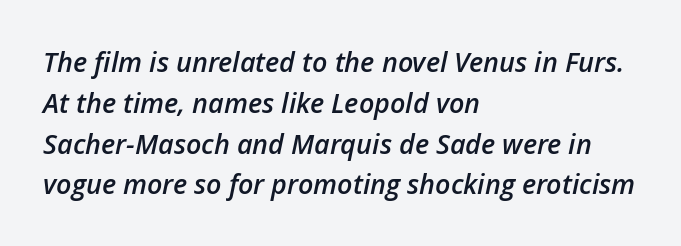
{"italic": "yes", "lean": "right", "slant_degrees": 12, "bold": "semi", "underline": "no", "align": "left", "line_spacing": "normal", "line_spacing_ratio": 1.51, "letter_spacing": "normal", "letter_spacing_em": 0.0, "glyph_px": 27}
